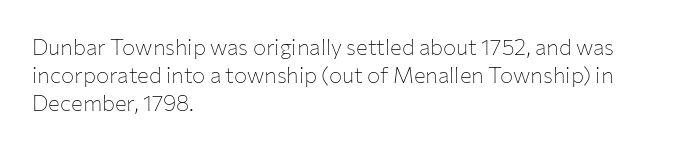
Q: Is the text bold? A: No.
Q: Is the text italic (slanted)? A: No, it is upright.
Q: Is the text underlined? A: No.
Q: How is the paragraph aligned? A: Left-aligned.
Q: Is the spacing between letters normal or unusually wide? A: Normal.
Q: Is the spacing between lines tight, normal or loose? A: Normal.
